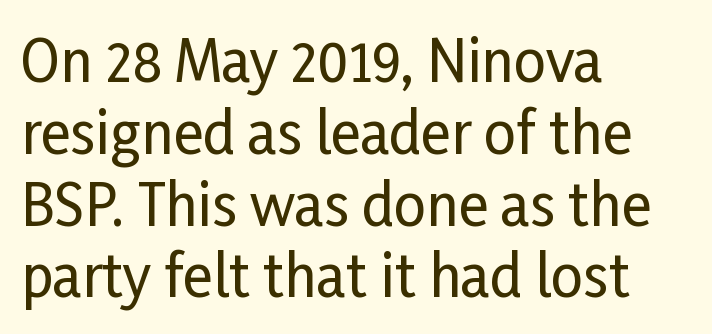
The image shows 57 px condensed sans-serif type, upright; set left-aligned, normal line spacing (1.26x), normal letter spacing, not underlined; low stroke contrast and a medium x-height.
